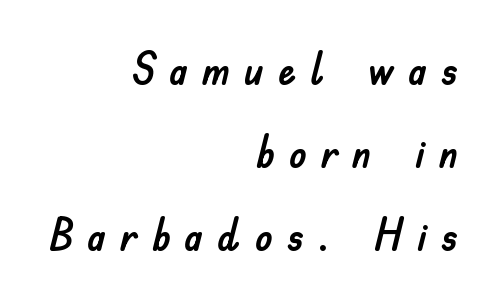
The passage shown is typed in a proportional face where columns would drift. The space directly below the letters is spotless. The font family rendered here belongs to the sans-serif group.
